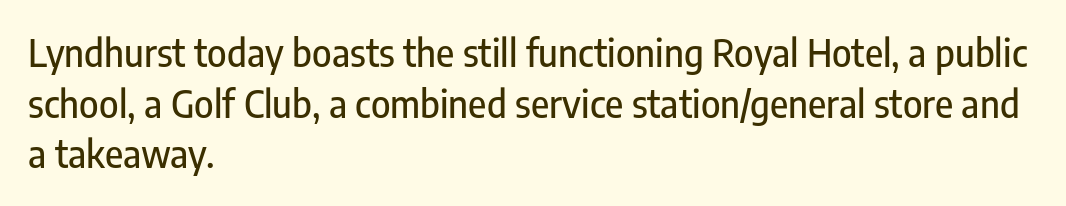
Q: Is the text italic (slanted)? A: No, it is upright.
Q: Is the typeface a serif or a sans-serif typeface? A: Sans-serif.
Q: Is the text underlined? A: No.
Q: How is the paragraph aligned? A: Left-aligned.
Q: Is the spacing between letters normal or unusually wide? A: Normal.
Q: Is the spacing between lines tight, normal or loose? A: Normal.
Q: Width (condensed, normal, or wide)? A: Condensed.
Q: Stroke contrast? A: Low.
Q: x-height? A: Medium.
Q: Monospaced? A: No.
